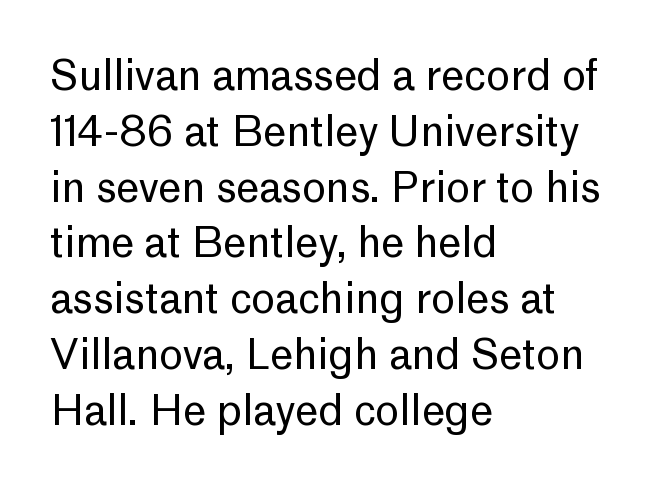
Q: Is the text bold? A: No.
Q: Is the text italic (slanted)? A: No, it is upright.
Q: Is the typeface a serif or a sans-serif typeface? A: Sans-serif.
Q: Is the text underlined? A: No.
Q: How is the paragraph aligned? A: Left-aligned.
Q: Is the spacing between letters normal or unusually wide? A: Normal.
Q: Is the spacing between lines tight, normal or loose? A: Normal.
Q: Width (condensed, normal, or wide)? A: Normal.
Q: Stroke contrast? A: Low.
Q: x-height? A: Medium.
Q: Monospaced? A: No.
